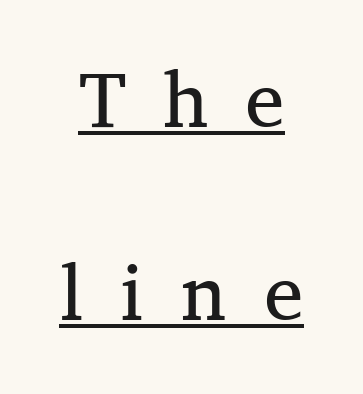
These lines are rendered in a variable-pitch font. These lines stand farther apart than default settings would place them. The passage shown has open, widely tracked lettering throughout. The face used here appears with an underline applied.
